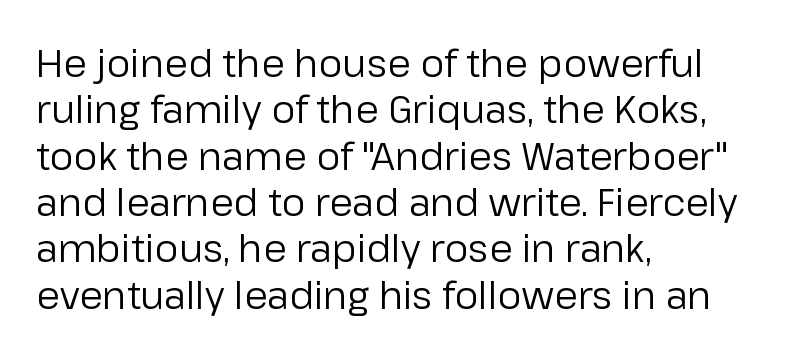
Q: Is the text bold? A: No.
Q: Is the text italic (slanted)? A: No, it is upright.
Q: Is the typeface a serif or a sans-serif typeface? A: Sans-serif.
Q: Is the text underlined? A: No.
Q: How is the paragraph aligned? A: Left-aligned.
Q: Is the spacing between letters normal or unusually wide? A: Normal.
Q: Width (condensed, normal, or wide)? A: Normal.
Q: Stroke contrast? A: Low.
Q: x-height? A: Medium.
Q: Monospaced? A: No.
